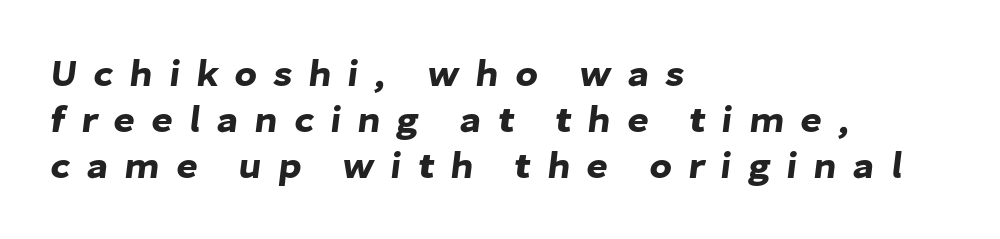
This sample uses a sans-serif face. The paragraph shown leans on its left margin. Proportional: the letters do not fall into vertical columns. Inter-character spacing is expanded well beyond the font's built-in metrics. The passage shown is not underscored anywhere.
